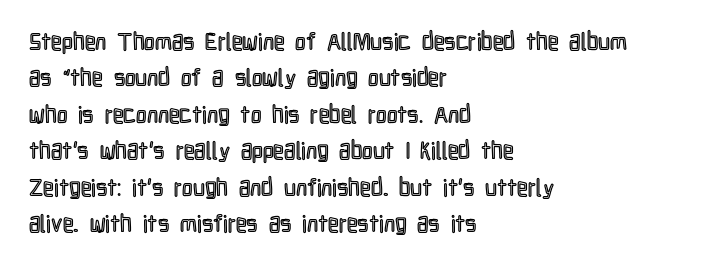
A normal amount of white space separates one row of letters from the next. Is there any slant? The stems are plumb. Nobody touched the tracking dial on this one. Quick note: underline off.
